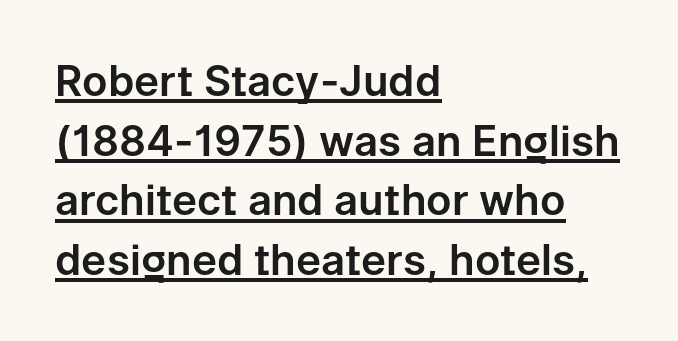
Q: Is the text italic (slanted)? A: No, it is upright.
Q: Is the typeface a serif or a sans-serif typeface? A: Sans-serif.
Q: Is the text underlined? A: Yes.
Q: How is the paragraph aligned? A: Left-aligned.
Q: Is the spacing between letters normal or unusually wide? A: Normal.
Q: Is the spacing between lines tight, normal or loose? A: Normal.
Q: Width (condensed, normal, or wide)? A: Normal.
Q: Stroke contrast? A: Low.
Q: x-height? A: Medium.
Q: Monospaced? A: No.
